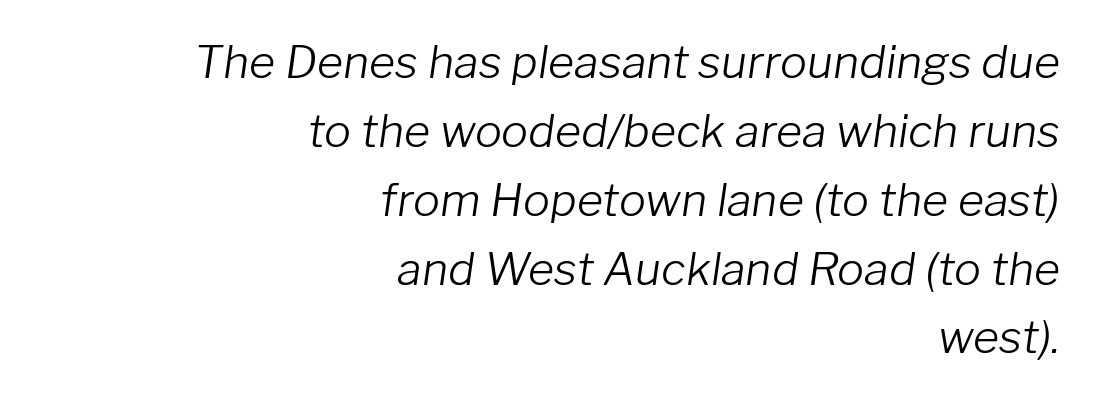
The image shows 45 px light type, italic (leaning right); set right-aligned, normal line spacing (1.53x), normal letter spacing, not underlined; low stroke contrast and a medium x-height.
